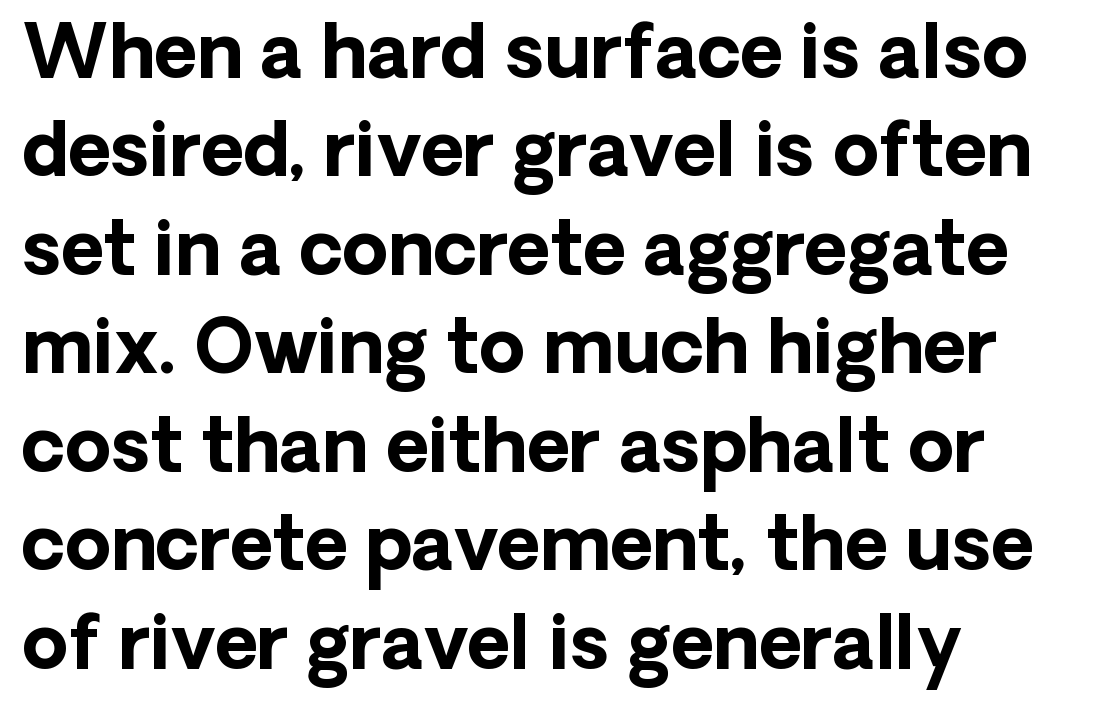
Q: Is the text bold? A: Yes.
Q: Is the text italic (slanted)? A: No, it is upright.
Q: Is the typeface a serif or a sans-serif typeface? A: Sans-serif.
Q: Is the text underlined? A: No.
Q: How is the paragraph aligned? A: Left-aligned.
Q: Is the spacing between letters normal or unusually wide? A: Normal.
Q: Is the spacing between lines tight, normal or loose? A: Normal.
Q: Width (condensed, normal, or wide)? A: Normal.
Q: Stroke contrast? A: Low.
Q: x-height? A: Medium.
Q: Monospaced? A: No.
